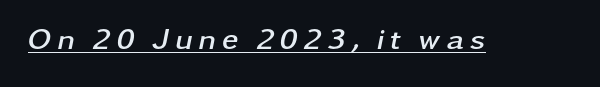
{"italic": "yes", "lean": "right", "slant_degrees": 11, "bold": "yes", "weight": "semibold", "width": "wide", "stroke_contrast": "low", "x_height": "medium", "monospaced": "no", "underline": "yes", "glyph_px": 30}
